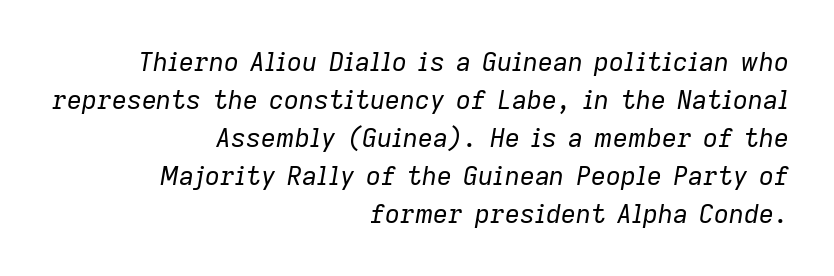
Heaviness? Minimal to ordinary, like unemphasized prose. Just letters on the line, the space beneath them empty. A typesetter would call this zero additional tracking. A flush-right, rag-left setting is used for this passage.
